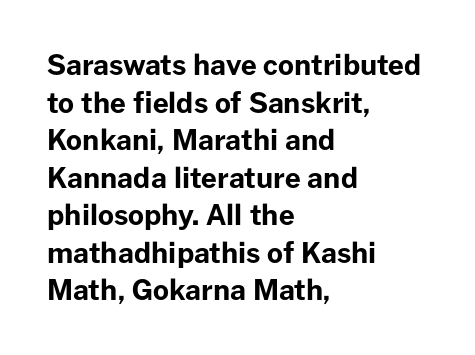
The foot of each line stays bare and open. The text was rendered using a sans face with plain stroke endings. The letters advance in unequal steps, a hallmark of proportional type. Casual observation: everything's shoved over to the left. Regarding leading, the lines here are spaced in the standard way. Nope, not italic — everything's standing straight.
